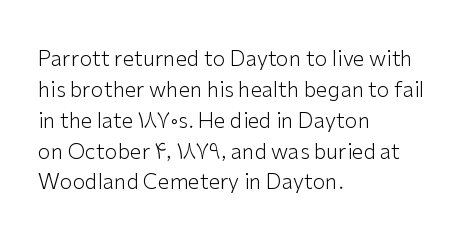
If you drew a line through each stem, it would be perfectly vertical. Leftover space on each line is placed entirely after the last word. The vertical gap from one line to the next is medium. The specimen omits any rule beneath the text block's lines.
